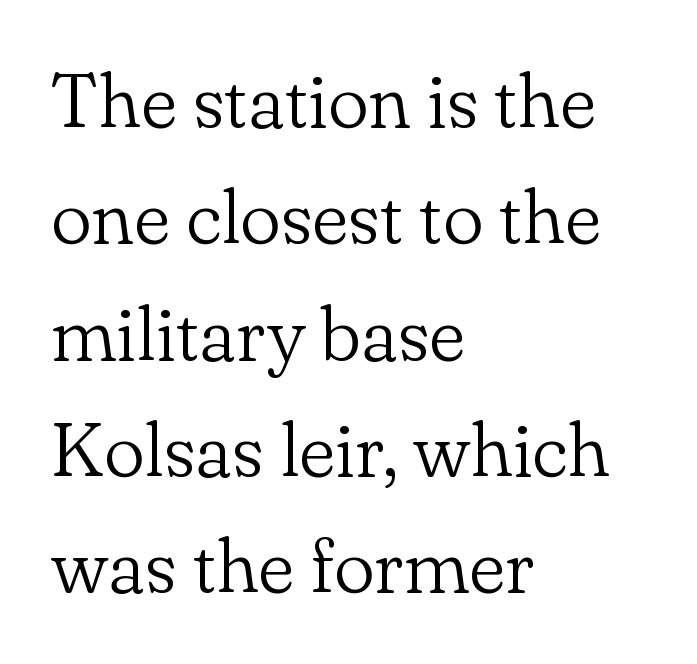
{"serif": "yes", "italic": "no", "bold": "no", "weight": "light", "width": "normal", "stroke_contrast": "low", "x_height": "small", "monospaced": "no", "underline": "no", "align": "left", "line_spacing": "normal", "line_spacing_ratio": 1.51, "letter_spacing": "normal", "letter_spacing_em": 0.0, "glyph_px": 77}
